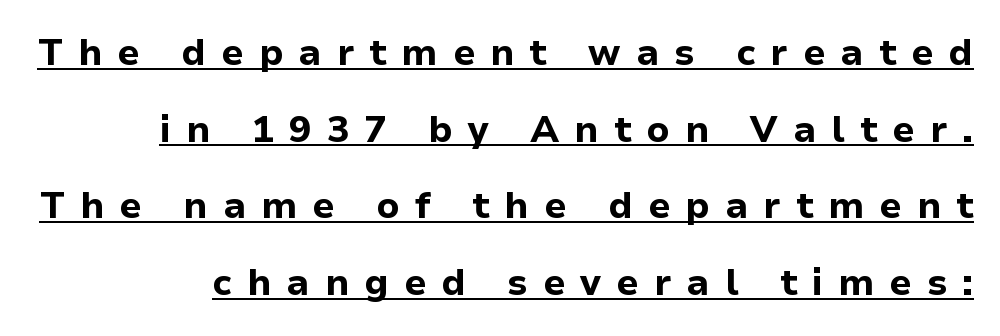
{"serif": "no", "italic": "no", "bold": "yes", "weight": "bold", "width": "normal", "stroke_contrast": "low", "x_height": "medium", "monospaced": "no", "underline": "yes", "align": "right", "line_spacing": "loose", "line_spacing_ratio": 2.07, "letter_spacing": "wide", "letter_spacing_em": 0.41, "glyph_px": 37}
